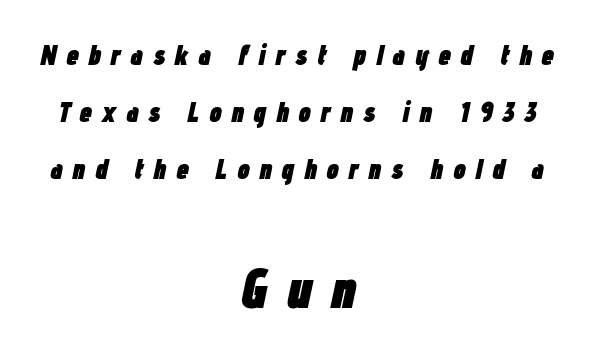
{"italic": "yes", "lean": "right", "slant_degrees": 12, "bold": "yes", "weight": "heavy", "width": "condensed", "stroke_contrast": "low", "x_height": "medium", "monospaced": "no", "underline": "no", "align": "center", "line_spacing": "loose", "line_spacing_ratio": 2.04, "letter_spacing": "wide", "letter_spacing_em": 0.34, "larger_block": "second", "size_ratio": 2.0, "glyph_px": 56}
